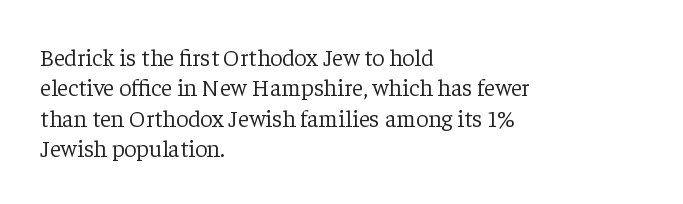
{"italic": "no", "bold": "no", "underline": "no", "align": "left", "line_spacing": "normal", "line_spacing_ratio": 1.27, "letter_spacing": "normal", "letter_spacing_em": 0.0, "glyph_px": 24}
